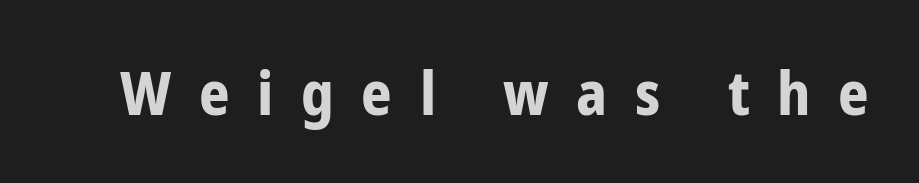
The image shows 60 px bold, condensed sans-serif type, upright; set unusually wide letter spacing (+0.46 em), not underlined; low stroke contrast and a medium x-height.
